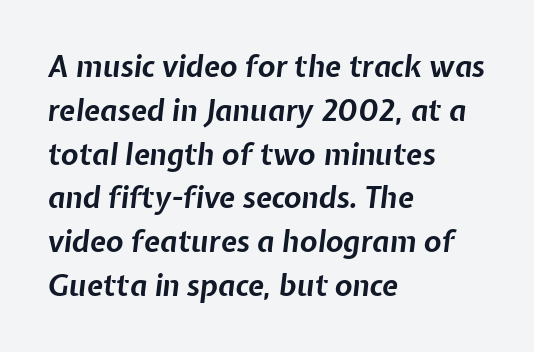
{"italic": "yes", "lean": "right", "slant_degrees": 7, "bold": "yes", "weight": "bold", "width": "normal", "stroke_contrast": "low", "x_height": "medium", "monospaced": "no", "underline": "no", "align": "left", "line_spacing": "normal", "line_spacing_ratio": 1.51, "letter_spacing": "normal", "letter_spacing_em": 0.0, "glyph_px": 29}
